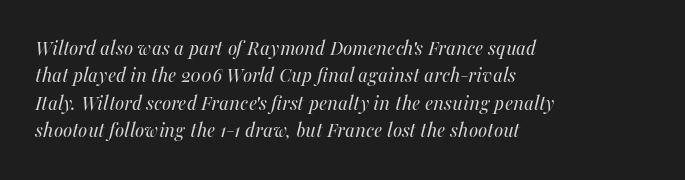
These lines are set flush left with a ragged right edge. Observe the ordinary spacing: letters are neighbours, not strangers. Rows of type keep a routine distance in the vertical direction. Type without underlining. It's the slanting kind of type.
